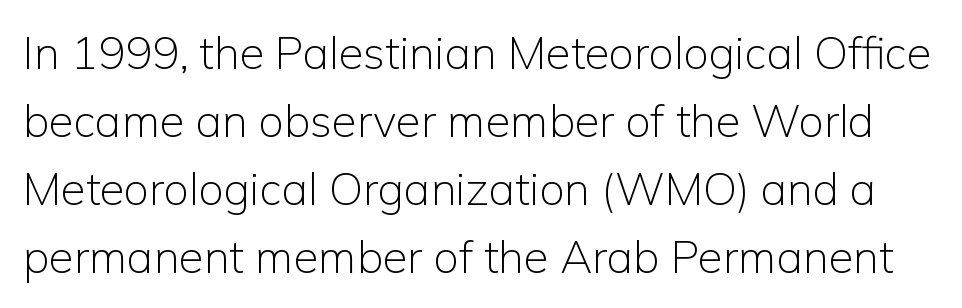
In terms of letterspacing, this is plain default setting. Here the designer chose a conventional face with non-uniform glyph widths. The zone under the glyphs is completely vacant. The lettering stays uniformly vertical, giving the passage a roman look.
